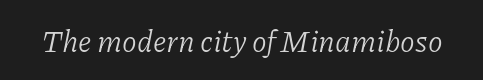
Tall strokes in this sample are angled rather than plumb. Examine the stroke ends and you'll spot serifs. A bare baseline throughout the passage. Think of a printed novel: that variable character pitch is what you see here. The passage shown has conventional tracking throughout. On a weight scale, this lands at 450 or below.
